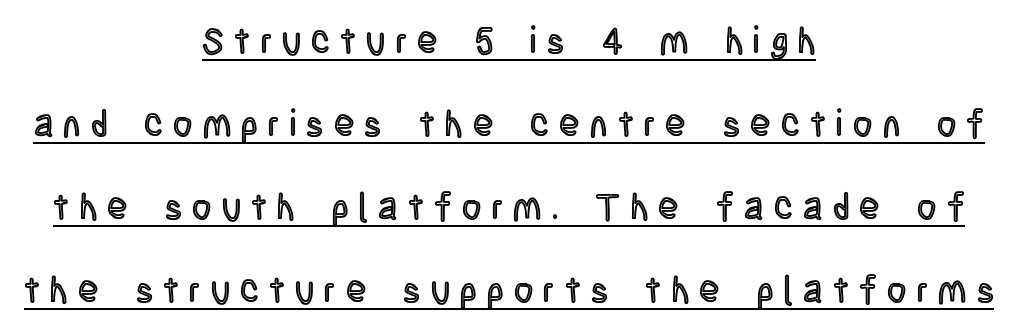
Q: Is the text italic (slanted)? A: No, it is upright.
Q: Is the text underlined? A: Yes.
Q: How is the paragraph aligned? A: Centered.
Q: Is the spacing between letters normal or unusually wide? A: Unusually wide.
Q: Is the spacing between lines tight, normal or loose? A: Loose.
Q: Width (condensed, normal, or wide)? A: Condensed.
Q: x-height? A: Large.
Q: Monospaced? A: No.
